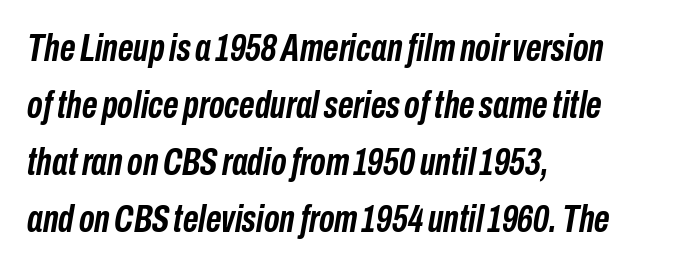
Set as a true bold cut, around the 700 mark. In terms of letterspacing, this is plain default setting. This sample uses an oblique cut, with every glyph tilted off the vertical. Lines of text with bare space underneath. The passage is arranged the way most books set body copy — flush left. What's the leading like? Ordinary, nothing unusual.
